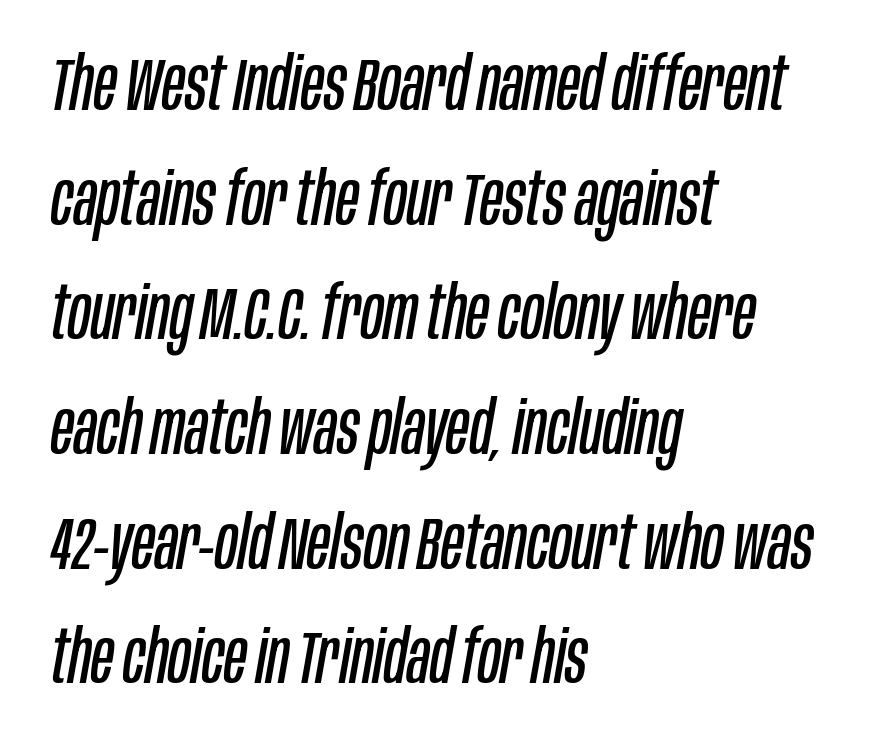
{"italic": "yes", "lean": "right", "slant_degrees": 10, "bold": "no", "weight": "regular", "width": "condensed", "stroke_contrast": "low", "x_height": "large", "monospaced": "no", "underline": "no", "align": "left", "line_spacing": "normal", "line_spacing_ratio": 1.55, "letter_spacing": "normal", "letter_spacing_em": 0.0, "glyph_px": 74}
